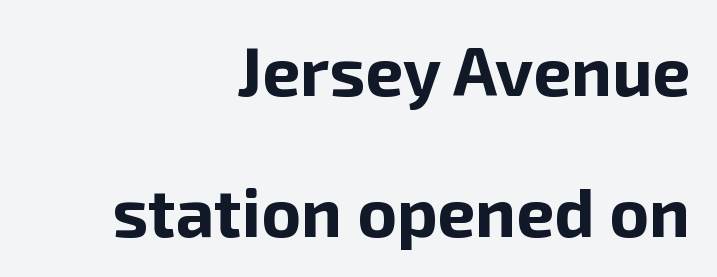
Q: Is the text bold? A: Yes.
Q: Is the text italic (slanted)? A: No, it is upright.
Q: Is the typeface a serif or a sans-serif typeface? A: Sans-serif.
Q: Is the text underlined? A: No.
Q: How is the paragraph aligned? A: Right-aligned.
Q: Is the spacing between letters normal or unusually wide? A: Normal.
Q: Is the spacing between lines tight, normal or loose? A: Loose.
Q: Width (condensed, normal, or wide)? A: Normal.
Q: Stroke contrast? A: Low.
Q: x-height? A: Medium.
Q: Monospaced? A: No.
